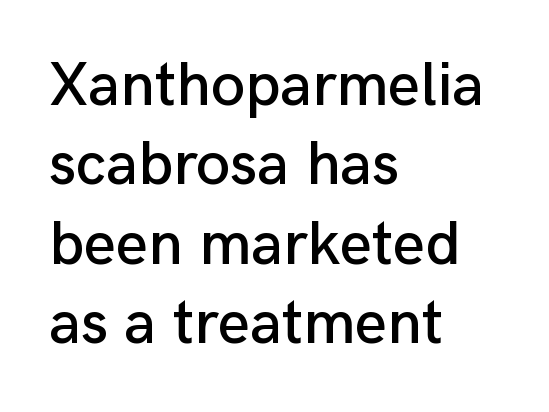
Regular leading. The space beneath each line is pristine and unruled. Style check: upright. Observe the ordinary spacing: letters are neighbours, not strangers. Visually the block forms a straight wall on the left and a jagged coastline on the right.
